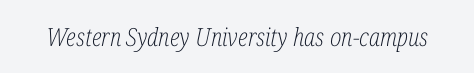
A quiet, ordinary-to-light weight characterises the typeface. A typesetter would call this zero additional tracking. The typography opts for an oblique posture over an upright one. Beneath every word, the page is bare.
